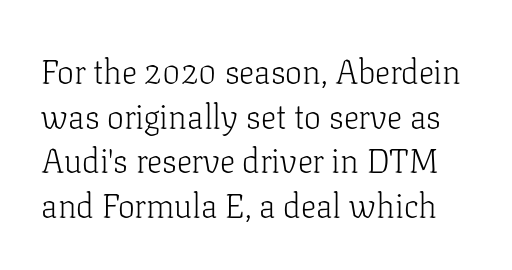
Q: Is the text bold? A: No.
Q: Is the text italic (slanted)? A: No, it is upright.
Q: Is the typeface a serif or a sans-serif typeface? A: Serif.
Q: Is the text underlined? A: No.
Q: Is the spacing between letters normal or unusually wide? A: Normal.
Q: Is the spacing between lines tight, normal or loose? A: Normal.
Q: Width (condensed, normal, or wide)? A: Normal.
Q: Stroke contrast? A: Low.
Q: x-height? A: Medium.
Q: Monospaced? A: No.
